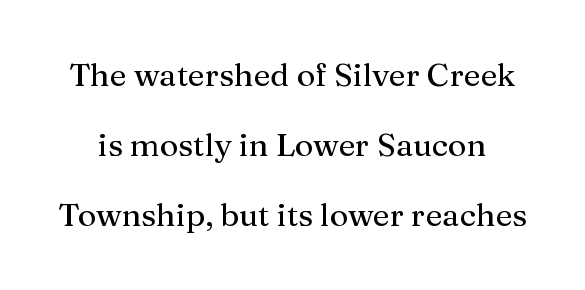
The image shows 32 px serif type, upright; set loose line spacing (2.19x), normal letter spacing, not underlined; medium stroke contrast and a medium x-height.
